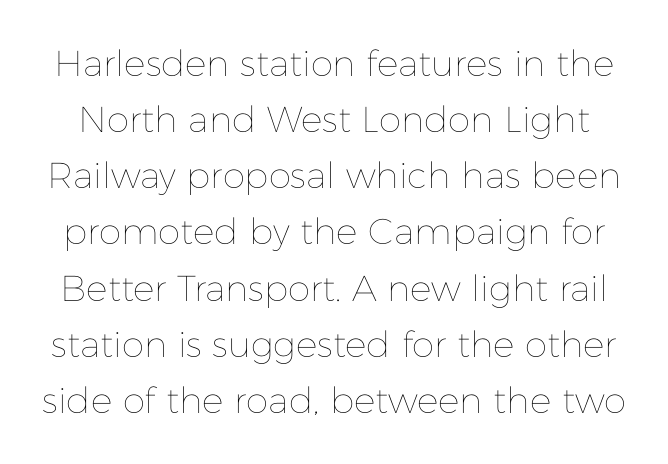
{"italic": "no", "bold": "no", "weight": "thin", "width": "normal", "stroke_contrast": "low", "x_height": "medium", "monospaced": "no", "underline": "no", "line_spacing": "normal", "line_spacing_ratio": 1.56, "letter_spacing": "normal", "letter_spacing_em": 0.0, "glyph_px": 36}
